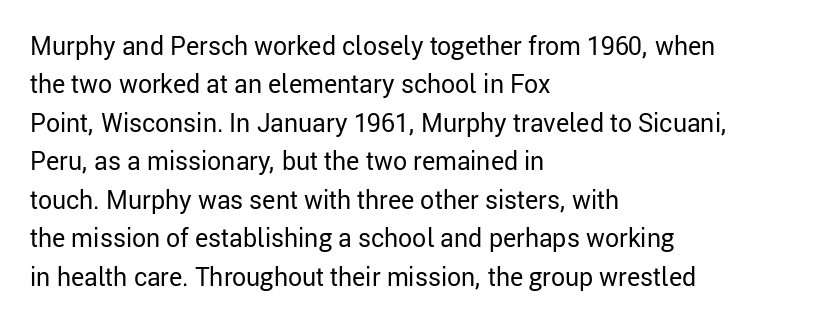
Q: Is the text bold? A: No.
Q: Is the text italic (slanted)? A: No, it is upright.
Q: Is the text underlined? A: No.
Q: How is the paragraph aligned? A: Left-aligned.
Q: Is the spacing between letters normal or unusually wide? A: Normal.
Q: Is the spacing between lines tight, normal or loose? A: Normal.
